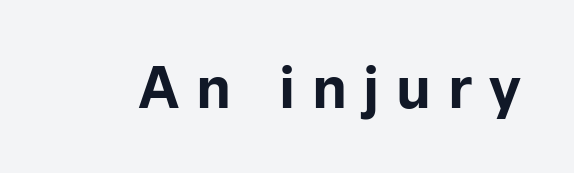
Q: Is the text bold? A: Yes.
Q: Is the text italic (slanted)? A: No, it is upright.
Q: Is the typeface a serif or a sans-serif typeface? A: Sans-serif.
Q: Is the text underlined? A: No.
Q: Is the spacing between letters normal or unusually wide? A: Unusually wide.
Q: Width (condensed, normal, or wide)? A: Normal.
Q: Stroke contrast? A: Low.
Q: x-height? A: Medium.
Q: Monospaced? A: No.
